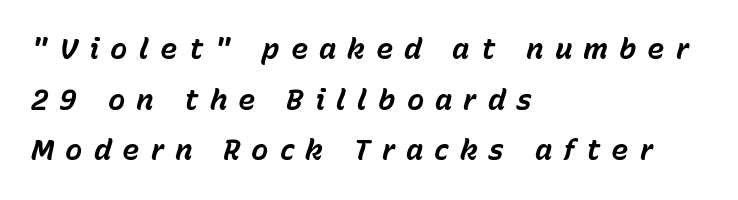
Visually the block forms a straight wall on the left and a jagged coastline on the right. These lines have a slow, spaced-out rhythm from letter to letter. In terms of weight, the rendering is a true, heavy bold. A typesetter would mark this as italic.
